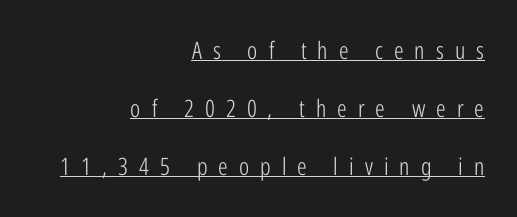
{"italic": "no", "bold": "no", "underline": "yes", "align": "right", "line_spacing": "loose", "line_spacing_ratio": 2.42, "letter_spacing": "wide", "letter_spacing_em": 0.46, "glyph_px": 24}
